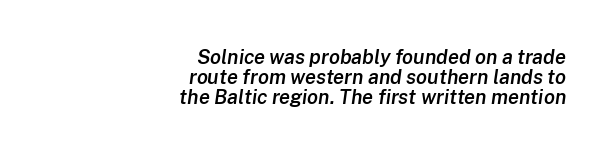
{"italic": "yes", "lean": "right", "slant_degrees": 8, "bold": "semi", "underline": "no", "align": "right", "line_spacing": "tight", "line_spacing_ratio": 1.01, "letter_spacing": "normal", "letter_spacing_em": 0.0, "glyph_px": 20}
